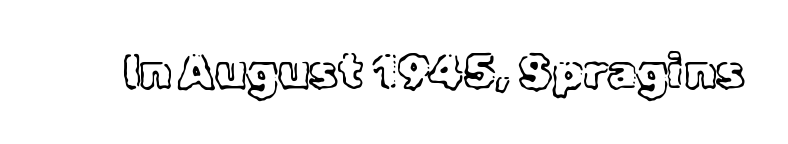
Q: Is the text italic (slanted)? A: No, it is upright.
Q: Is the text underlined? A: No.
Q: Is the spacing between letters normal or unusually wide? A: Normal.
Q: Width (condensed, normal, or wide)? A: Normal.
Q: x-height? A: Medium.
Q: Monospaced? A: No.
